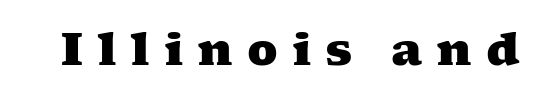
The rendering shows small feet on the letterforms — a serif design. Plain, unruled lines of type. A typesetter would call this proportional, since set widths differ per character. Substantial extra tracking has been applied to these lines. Typesetter's note: full bold, strokes at maximum text heaviness.
